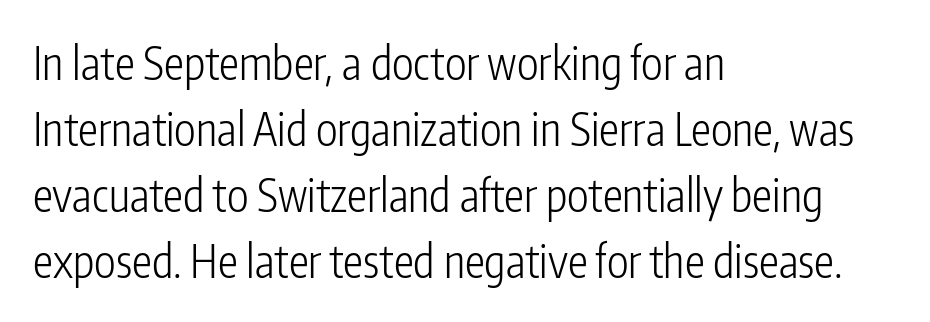
The image shows 45 px light, condensed sans-serif type, upright; set left-aligned, normal line spacing (1.47x), normal letter spacing, not underlined; low stroke contrast and a medium x-height.
